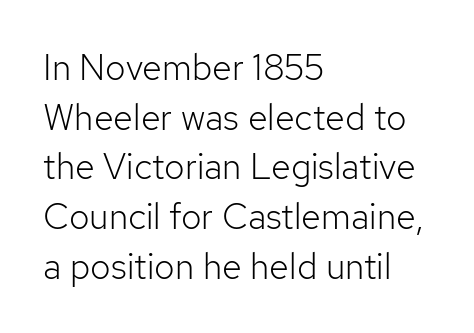
Q: Is the text bold? A: No.
Q: Is the text italic (slanted)? A: No, it is upright.
Q: Is the typeface a serif or a sans-serif typeface? A: Sans-serif.
Q: Is the text underlined? A: No.
Q: How is the paragraph aligned? A: Left-aligned.
Q: Is the spacing between letters normal or unusually wide? A: Normal.
Q: Is the spacing between lines tight, normal or loose? A: Normal.
Q: Width (condensed, normal, or wide)? A: Normal.
Q: Stroke contrast? A: Low.
Q: x-height? A: Medium.
Q: Monospaced? A: No.
